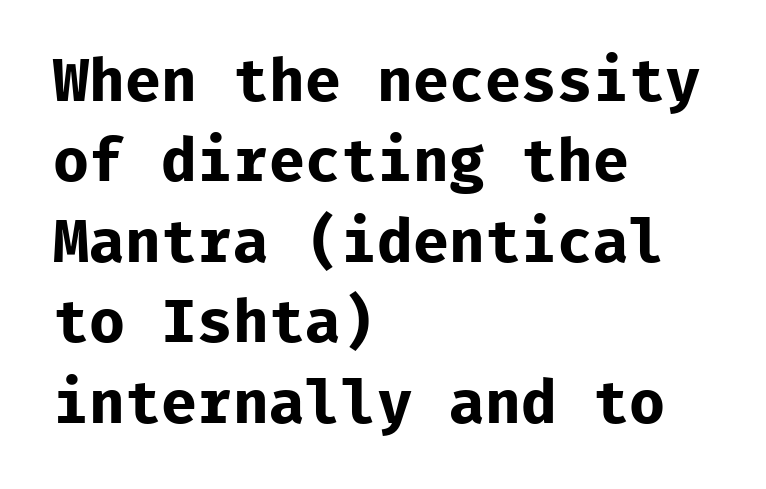
Type without underlining. What kind of face is this? One without serifs — a sans. Tracking value appears to be zero — textbook default spacing. You can tell it's not italic because the verticals are truly vertical. Horizontal bands of white between lines are of average thickness.
